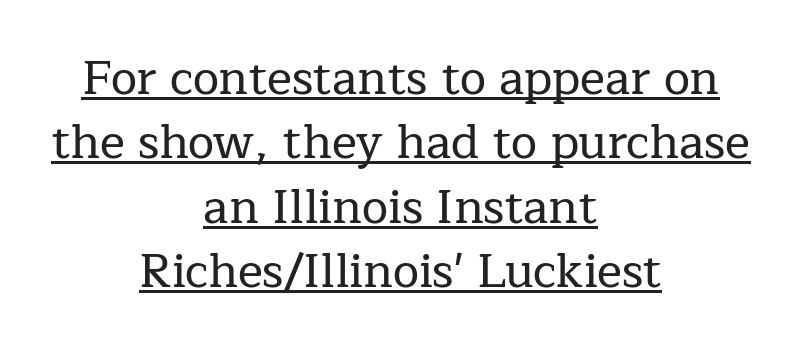
The image shows 47 px serif type, upright; set centered, normal line spacing (1.37x), normal letter spacing, underlined; low stroke contrast and a medium x-height.
